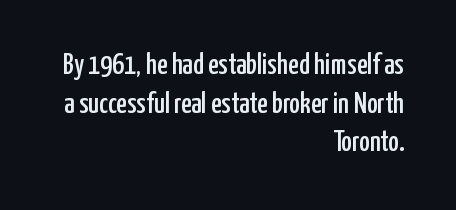
The image shows 29 px condensed sans-serif type, upright; set right-aligned, normal line spacing (1.33x), normal letter spacing, not underlined; low stroke contrast and a medium x-height.
